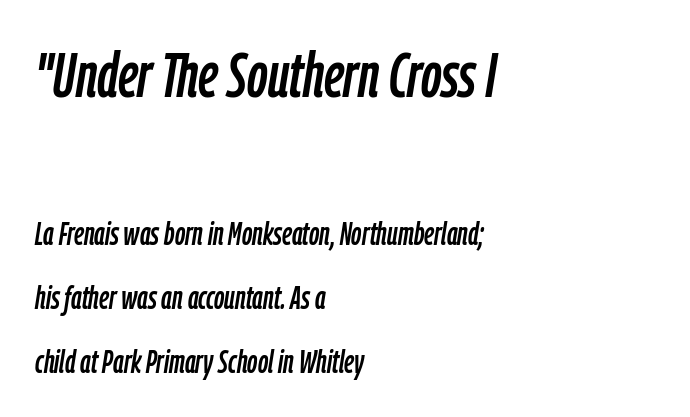
Is this a fixed-width face? No — the glyphs have proportional, varying widths. Glyph-to-glyph distance matches everyday printed text. The ragged edge is on the right, which tells us the setting is flush left. Of the two passages, the one on top uses the larger point size. Every character sits at an angle, as italics do.
